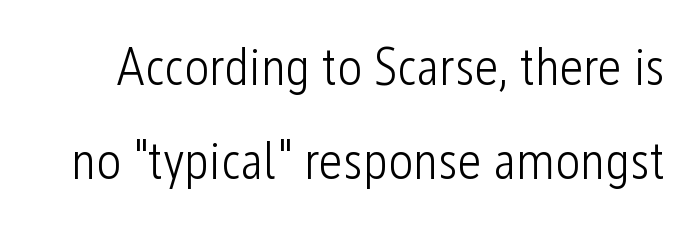
Q: Is the text bold? A: No.
Q: Is the text italic (slanted)? A: No, it is upright.
Q: Is the typeface a serif or a sans-serif typeface? A: Sans-serif.
Q: Is the text underlined? A: No.
Q: Is the spacing between letters normal or unusually wide? A: Normal.
Q: Width (condensed, normal, or wide)? A: Condensed.
Q: Stroke contrast? A: Low.
Q: x-height? A: Medium.
Q: Monospaced? A: No.
